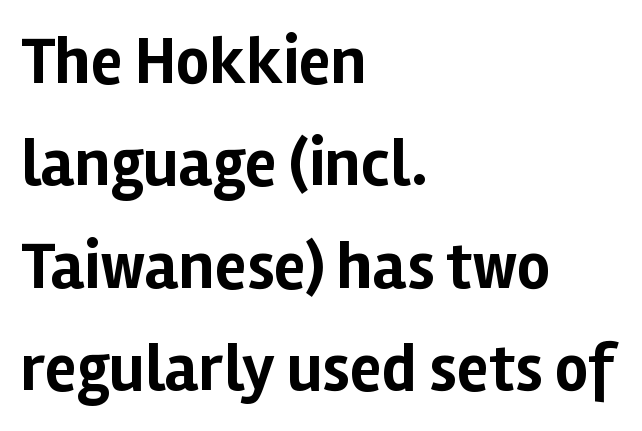
Q: Is the text bold? A: Yes.
Q: Is the text italic (slanted)? A: No, it is upright.
Q: Is the typeface a serif or a sans-serif typeface? A: Sans-serif.
Q: Is the text underlined? A: No.
Q: How is the paragraph aligned? A: Left-aligned.
Q: Is the spacing between letters normal or unusually wide? A: Normal.
Q: Is the spacing between lines tight, normal or loose? A: Normal.
Q: Width (condensed, normal, or wide)? A: Normal.
Q: Stroke contrast? A: Low.
Q: x-height? A: Medium.
Q: Monospaced? A: No.
